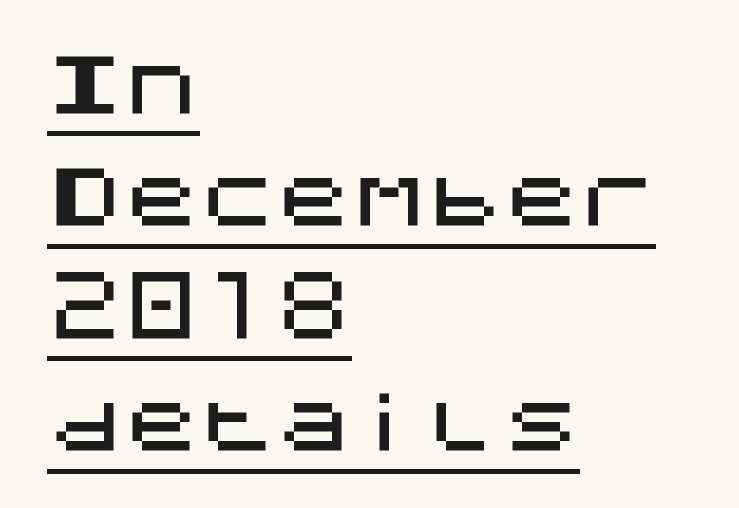
Font category for this specimen: sans-serif. Compared with typical paragraphs, the rows here are spaced about the same. Every character sits straight up, as roman type does. Visually the block forms a straight wall on the left and a jagged coastline on the right.
